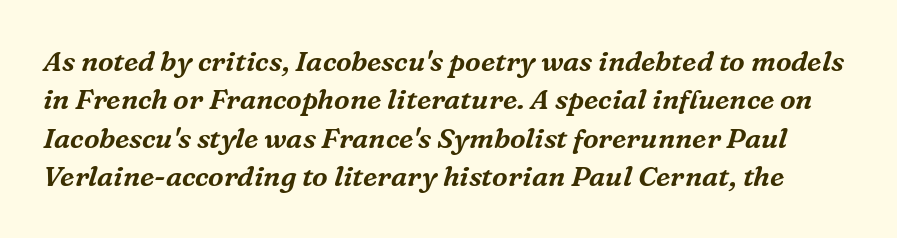
Q: Is the text italic (slanted)? A: Yes, it leans right by about 16 degrees.
Q: Is the typeface a serif or a sans-serif typeface? A: Serif.
Q: Is the text underlined? A: No.
Q: Is the spacing between letters normal or unusually wide? A: Normal.
Q: Is the spacing between lines tight, normal or loose? A: Normal.
Q: Width (condensed, normal, or wide)? A: Normal.
Q: Stroke contrast? A: Medium.
Q: x-height? A: Medium.
Q: Monospaced? A: No.
